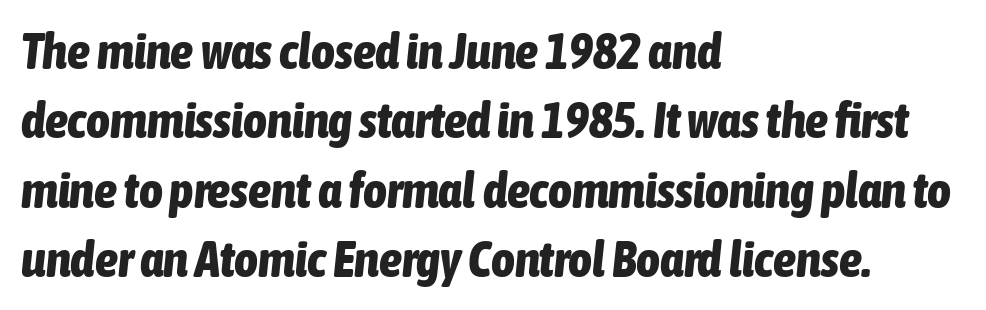
{"italic": "yes", "lean": "right", "slant_degrees": 6, "bold": "yes", "weight": "bold", "width": "condensed", "stroke_contrast": "low", "x_height": "medium", "monospaced": "no", "underline": "no", "align": "left", "line_spacing": "normal", "line_spacing_ratio": 1.36, "letter_spacing": "normal", "letter_spacing_em": 0.0, "glyph_px": 51}
